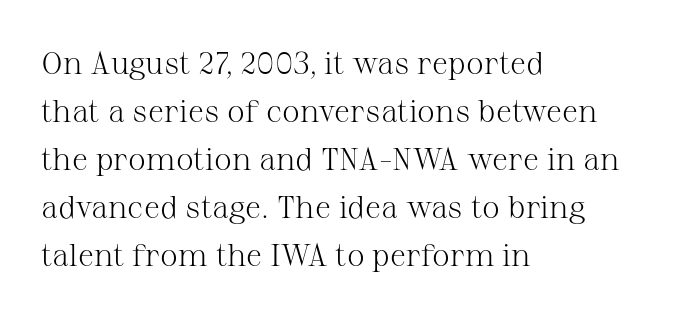
The image shows 32 px light serif type, upright; set left-aligned, normal line spacing (1.5x), normal letter spacing, not underlined; medium stroke contrast and a medium x-height.
